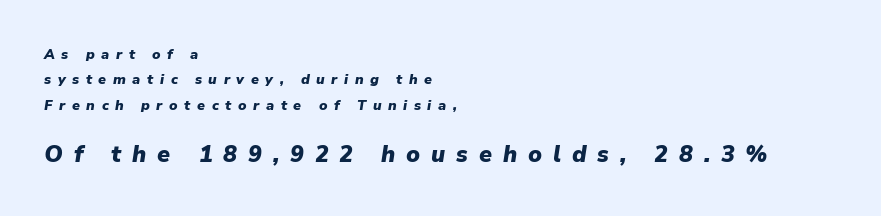
{"italic": "yes", "lean": "right", "slant_degrees": 9, "bold": "yes", "underline": "no", "align": "left", "line_spacing_ratio": 1.81, "letter_spacing": "wide", "letter_spacing_em": 0.47, "larger_block": "second", "size_ratio": 1.64, "glyph_px": 23}
